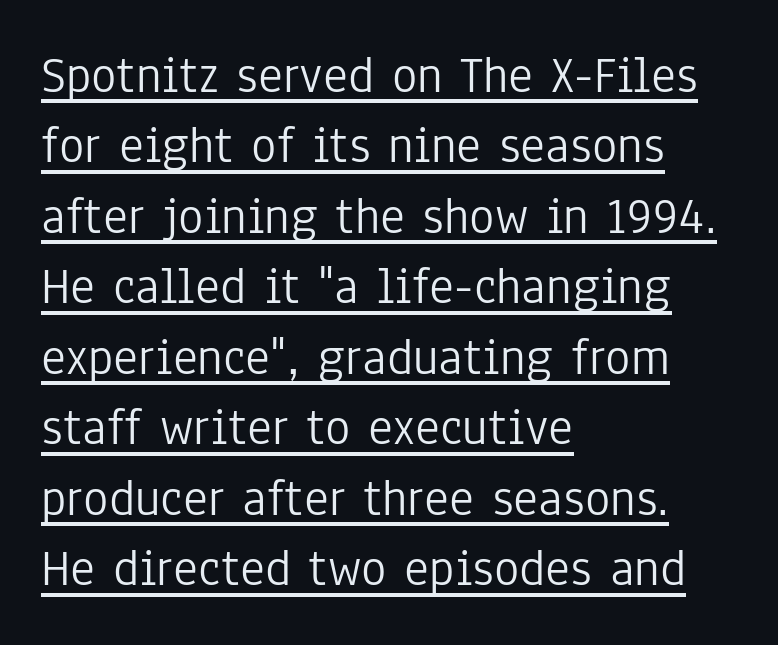
No chunkiness to these letters — they're not bold. The font family rendered here belongs to the sans-serif group. The lettering holds an erect, upright posture throughout. These lines sit exactly where default settings would place them. There is no visible air inserted between adjacent glyphs. Is this a fixed-width face? No — the glyphs have proportional, varying widths.
